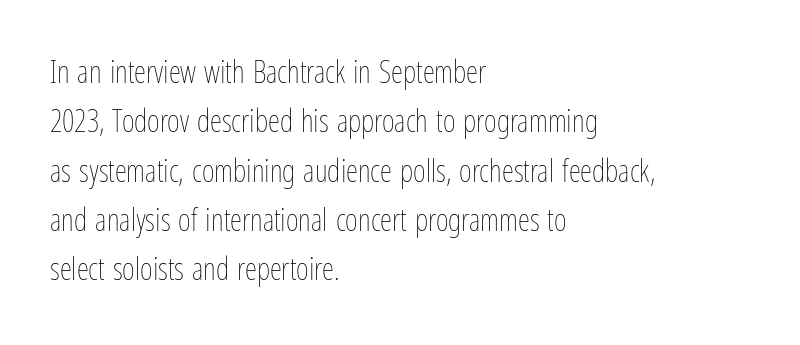
{"italic": "no", "bold": "no", "weight": "thin", "width": "condensed", "stroke_contrast": "low", "x_height": "medium", "monospaced": "no", "underline": "no", "align": "left", "line_spacing": "normal", "line_spacing_ratio": 1.59, "letter_spacing": "normal", "letter_spacing_em": 0.0, "glyph_px": 31}
